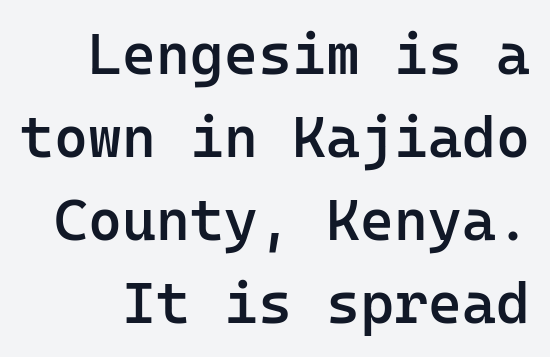
The face used here is rendered with its standard letterfit. The font is running at a semibold setting, under full bold. This sample uses a sans-serif face. A bare baseline throughout the passage. A typesetter would call this monospace, since all characters share one set width. The lettering holds an erect, upright posture throughout.
